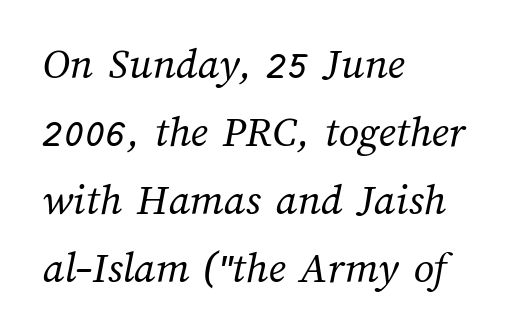
{"bold": "no", "weight": "regular", "width": "normal", "stroke_contrast": "medium", "x_height": "medium", "monospaced": "no", "underline": "no", "align": "left", "line_spacing": "normal", "line_spacing_ratio": 1.51, "letter_spacing": "normal", "letter_spacing_em": 0.0, "glyph_px": 45}
